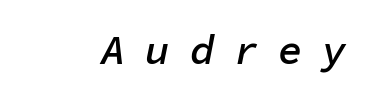
{"italic": "yes", "lean": "right", "slant_degrees": 11, "bold": "semi", "weight": "semibold", "width": "normal", "stroke_contrast": "low", "x_height": "medium", "monospaced": "yes", "underline": "no", "letter_spacing": "wide", "letter_spacing_em": 0.48, "glyph_px": 41}
